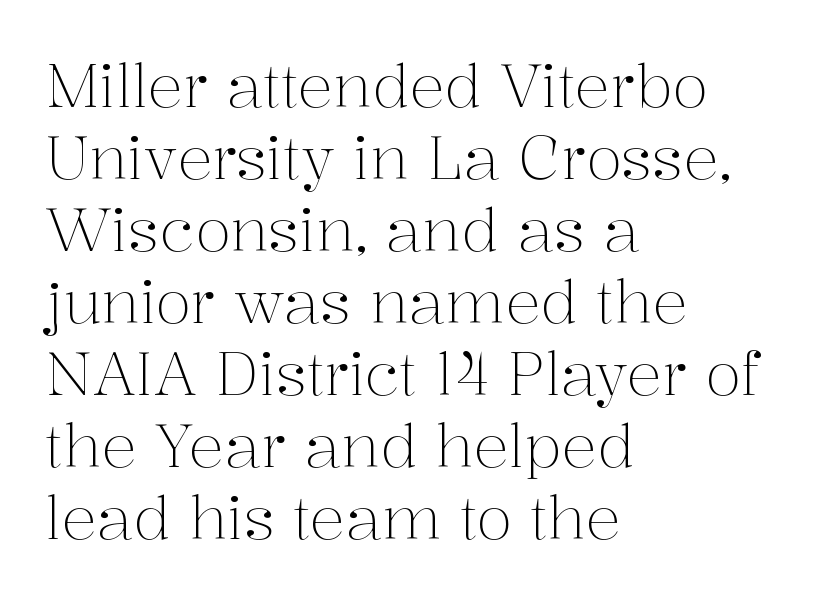
Weight: in the light-to-regular range. Characters remain perfectly vertical along every line. Note: serifs present on the glyphs. The rendering uses natural spacing where letterforms have individual widths. All the whitespace from short lines collects on the right.
